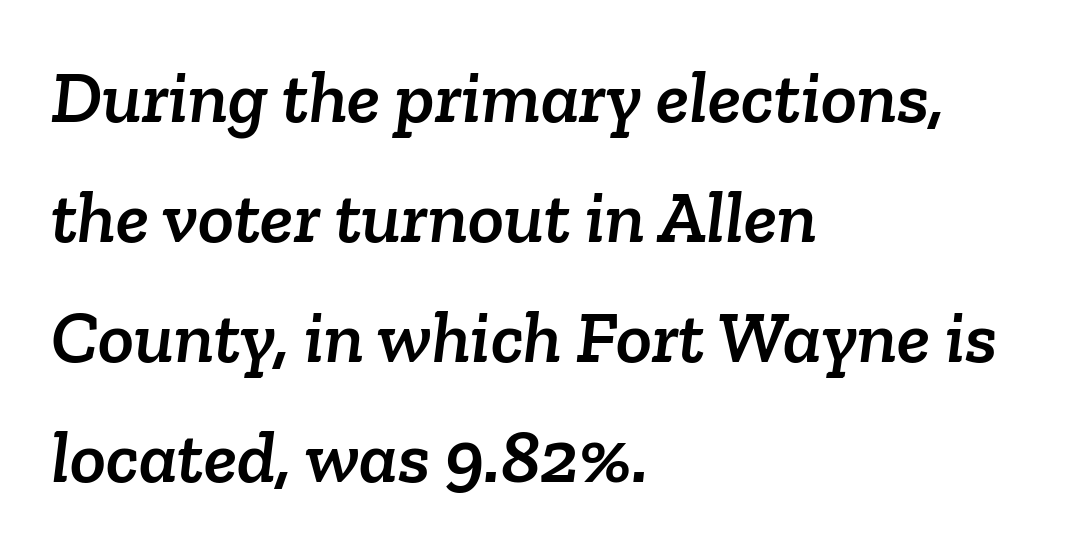
Q: Is the typeface a serif or a sans-serif typeface? A: Serif.
Q: Is the text underlined? A: No.
Q: How is the paragraph aligned? A: Left-aligned.
Q: Is the spacing between letters normal or unusually wide? A: Normal.
Q: Is the spacing between lines tight, normal or loose? A: Normal.
Q: Width (condensed, normal, or wide)? A: Normal.
Q: Stroke contrast? A: Low.
Q: x-height? A: Medium.
Q: Monospaced? A: No.
